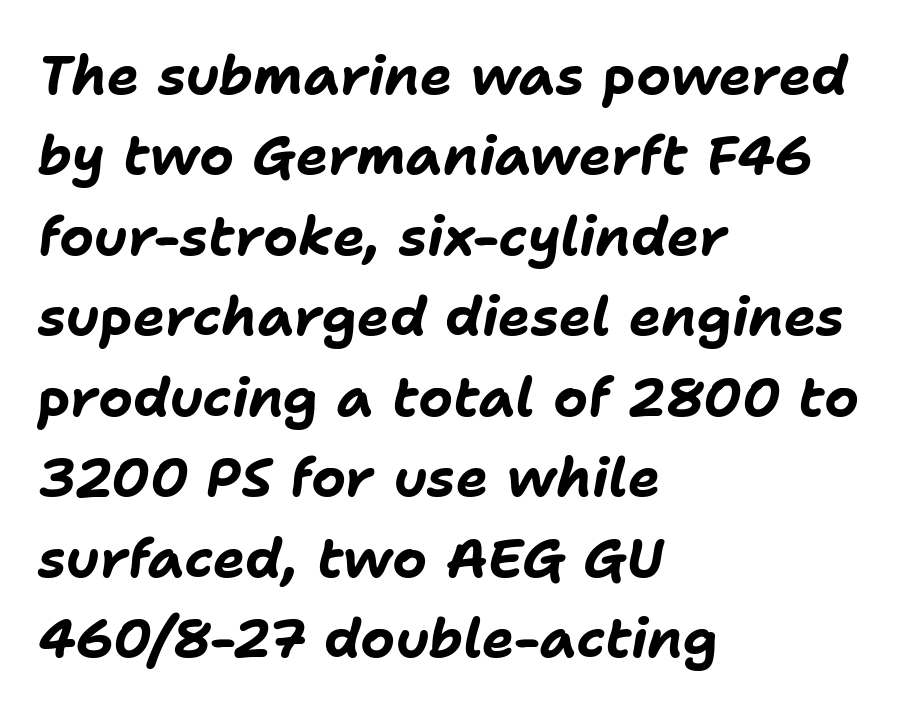
Q: Is the text bold? A: Yes.
Q: Is the text italic (slanted)? A: Yes, it leans right by about 11 degrees.
Q: Is the text underlined? A: No.
Q: How is the paragraph aligned? A: Left-aligned.
Q: Is the spacing between letters normal or unusually wide? A: Normal.
Q: Is the spacing between lines tight, normal or loose? A: Normal.
Q: Width (condensed, normal, or wide)? A: Normal.
Q: Stroke contrast? A: Low.
Q: x-height? A: Medium.
Q: Monospaced? A: No.
